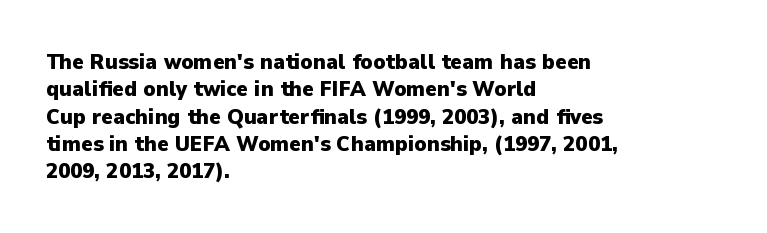
Q: Is the text bold? A: Yes.
Q: Is the text italic (slanted)? A: No, it is upright.
Q: Is the text underlined? A: No.
Q: How is the paragraph aligned? A: Left-aligned.
Q: Is the spacing between letters normal or unusually wide? A: Normal.
